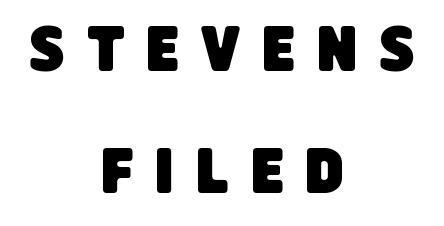
{"serif": "no", "width": "condensed", "stroke_contrast": "low", "x_height": "large", "monospaced": "no", "underline": "no", "align": "center", "line_spacing_ratio": 1.88, "letter_spacing": "wide", "letter_spacing_em": 0.34, "glyph_px": 65}
